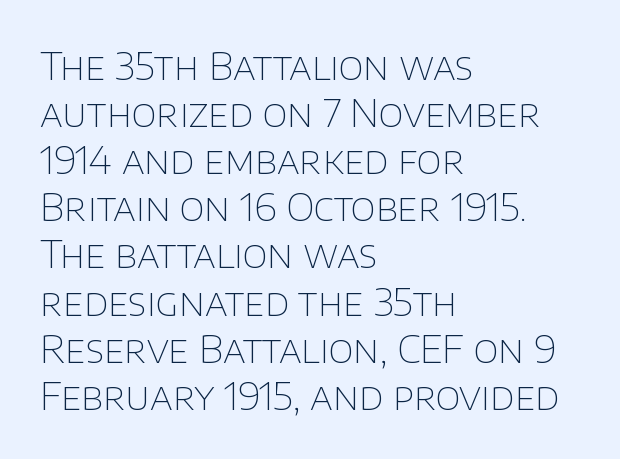
Leftover space on each line is placed entirely after the last word. Italic: no, the glyphs are upright roman. The rendering uses natural spacing where letterforms have individual widths. The designer went with a sans here, leaving each stem footless. Look at the tracking — it's just the regular setting, nothing added. Ink coverage per letter is moderate at most.
